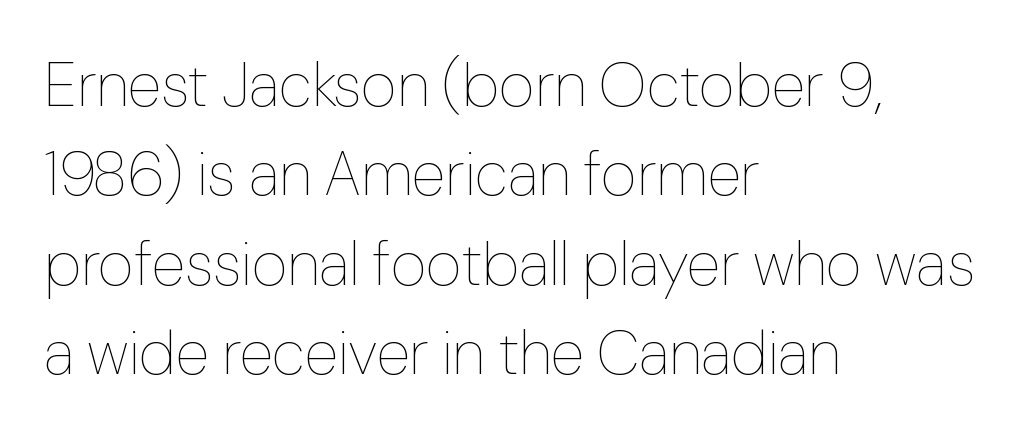
{"italic": "no", "bold": "no", "weight": "thin", "width": "normal", "stroke_contrast": "low", "x_height": "medium", "monospaced": "no", "underline": "no", "align": "left", "line_spacing": "normal", "line_spacing_ratio": 1.44, "letter_spacing": "normal", "letter_spacing_em": 0.0, "glyph_px": 62}
